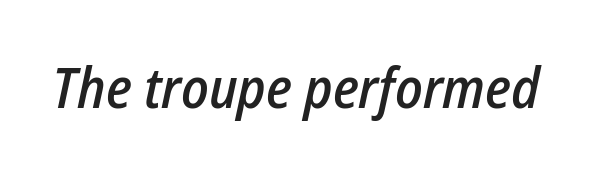
{"italic": "yes", "lean": "right", "slant_degrees": 12, "bold": "semi", "weight": "semibold", "width": "condensed", "stroke_contrast": "low", "x_height": "medium", "monospaced": "no", "underline": "no", "letter_spacing": "normal", "letter_spacing_em": 0.0, "glyph_px": 56}
